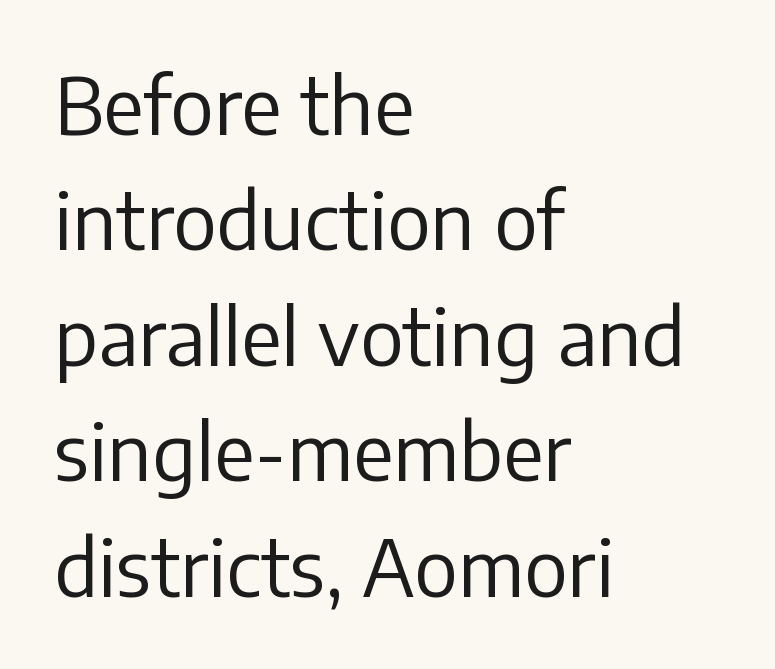
Q: Is the text bold? A: No.
Q: Is the text italic (slanted)? A: No, it is upright.
Q: Is the typeface a serif or a sans-serif typeface? A: Sans-serif.
Q: Is the text underlined? A: No.
Q: How is the paragraph aligned? A: Left-aligned.
Q: Is the spacing between letters normal or unusually wide? A: Normal.
Q: Is the spacing between lines tight, normal or loose? A: Normal.
Q: Width (condensed, normal, or wide)? A: Normal.
Q: Stroke contrast? A: Low.
Q: x-height? A: Medium.
Q: Monospaced? A: No.
